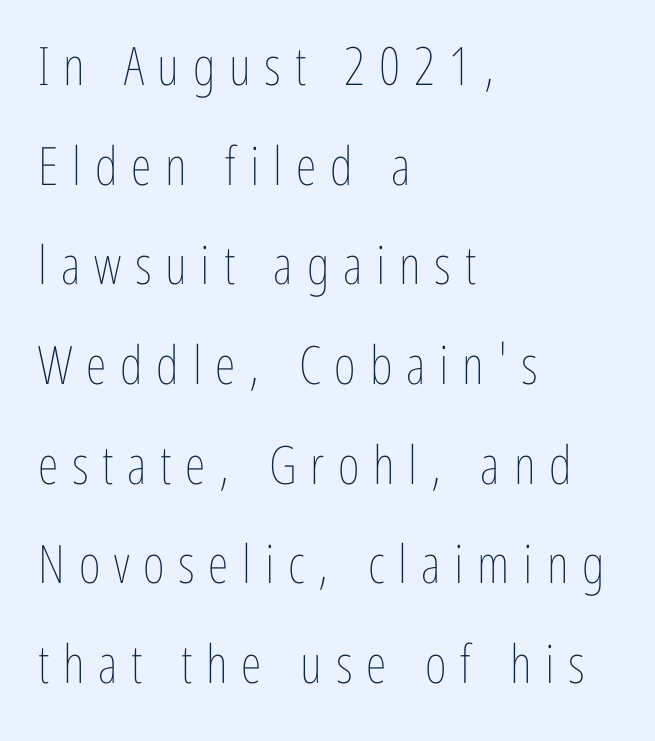
Q: Is the text bold? A: No.
Q: Is the text italic (slanted)? A: No, it is upright.
Q: Is the text underlined? A: No.
Q: How is the paragraph aligned? A: Left-aligned.
Q: Is the spacing between letters normal or unusually wide? A: Unusually wide.
Q: Width (condensed, normal, or wide)? A: Condensed.
Q: Stroke contrast? A: Low.
Q: x-height? A: Medium.
Q: Monospaced? A: No.
